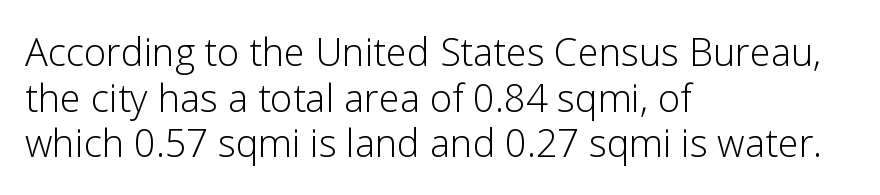
{"serif": "no", "italic": "no", "bold": "no", "weight": "light", "width": "normal", "stroke_contrast": "low", "x_height": "medium", "monospaced": "no", "underline": "no", "align": "left", "line_spacing_ratio": 1.2, "letter_spacing": "normal", "letter_spacing_em": 0.0, "glyph_px": 38}
